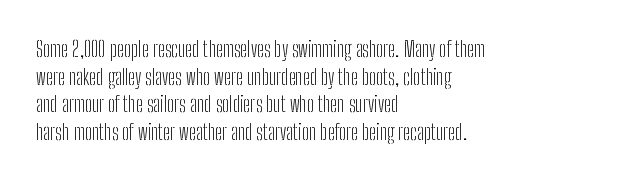
{"italic": "no", "bold": "no", "underline": "no", "align": "left", "line_spacing": "normal", "line_spacing_ratio": 1.32, "letter_spacing": "normal", "letter_spacing_em": 0.0, "glyph_px": 21}
